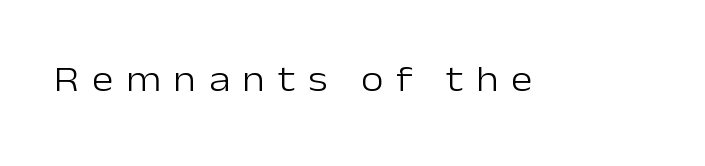
{"serif": "no", "italic": "no", "bold": "no", "weight": "light", "width": "normal", "stroke_contrast": "low", "x_height": "medium", "monospaced": "no", "underline": "no", "letter_spacing": "wide", "letter_spacing_em": 0.34, "glyph_px": 37}
